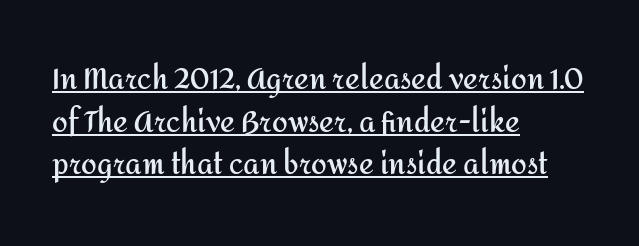
The passage shown stacks its lines at a standard gap. These lines stack with their left ends in a neat column. The passage shown is underscored from start to finish. Typographic density is high because the face is bold.
